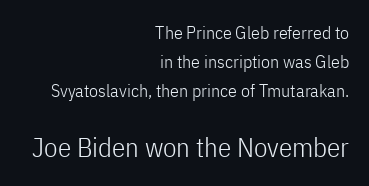
{"italic": "no", "bold": "no", "underline": "no", "align": "right", "line_spacing": "normal", "line_spacing_ratio": 1.62, "letter_spacing": "normal", "letter_spacing_em": 0.0, "larger_block": "second", "size_ratio": 1.5, "glyph_px": 27}
